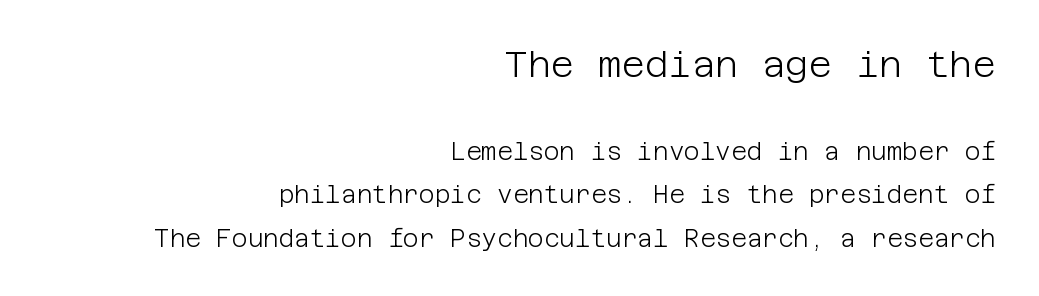
Every row of glyphs terminates at an identical x-position on the right. Is there any slant? The stems are plumb. The glyphs in this specimen are sans serif. Visually, the top section dominates because its glyphs are scaled up. Plain, unruled lines of type.
